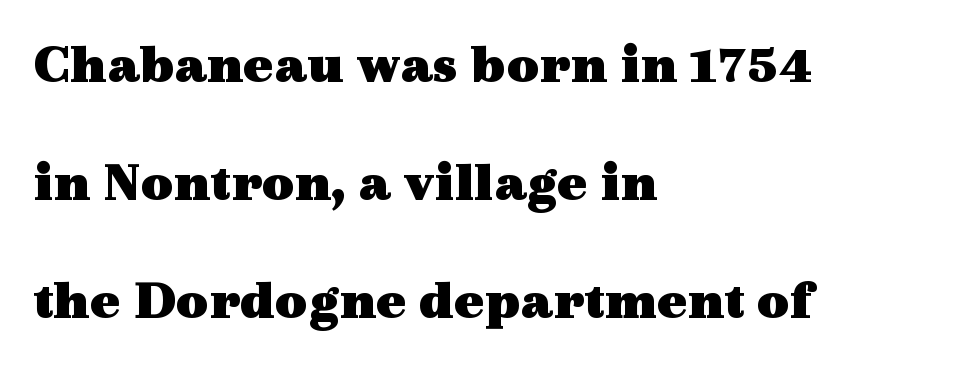
The image shows 56 px heavy, wide serif type, upright; set left-aligned, loose line spacing (2.11x), normal letter spacing, not underlined; a medium x-height.
